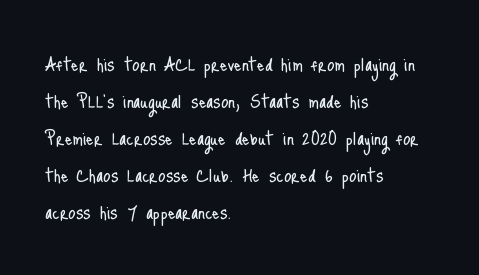
{"italic": "no", "bold": "no", "underline": "no", "align": "left", "line_spacing": "normal", "line_spacing_ratio": 1.54, "letter_spacing": "normal", "letter_spacing_em": 0.0, "glyph_px": 24}
